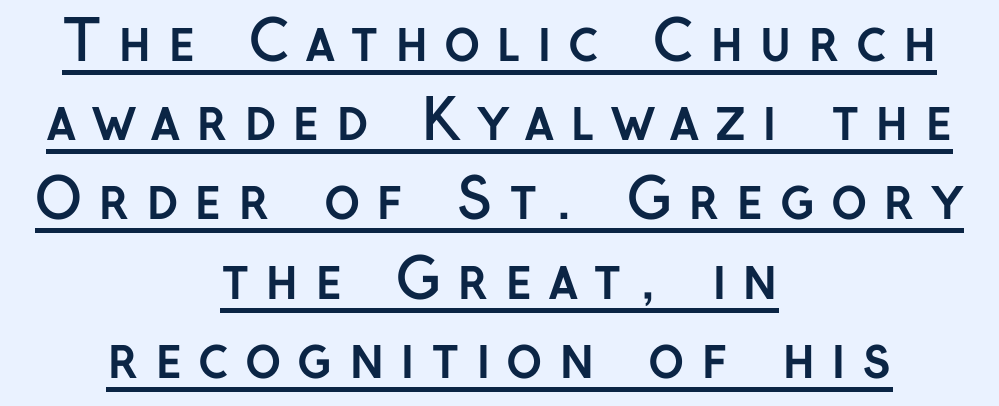
Strokes here are thick enough to call this a true bold. If you drew a line through each stem, it would be perfectly vertical. Glyph-to-glyph distance is far greater than everyday printed text. Is this a fixed-width face? No — the glyphs have proportional, varying widths.
